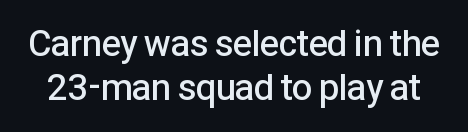
On the weight axis this lands at semibold, roughly 600. Is the letter spacing exaggerated? No — it looks like the ordinary default. These lines were composed using upright roman letters. These lines are rendered in a variable-pitch font. The specimen omits any rule beneath the text block's lines. The face used here is a sans, in the tradition of grotesques and geometrics.
